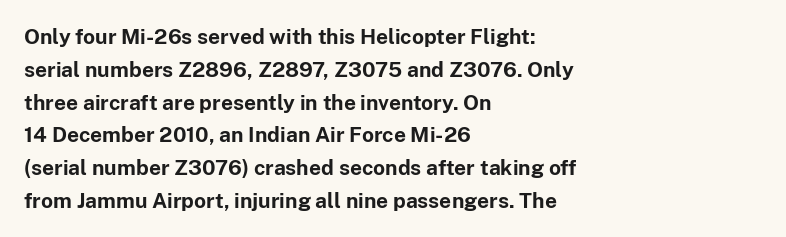
{"italic": "no", "bold": "yes", "underline": "no", "align": "left", "line_spacing": "normal", "line_spacing_ratio": 1.56, "letter_spacing": "normal", "letter_spacing_em": 0.0, "glyph_px": 21}
